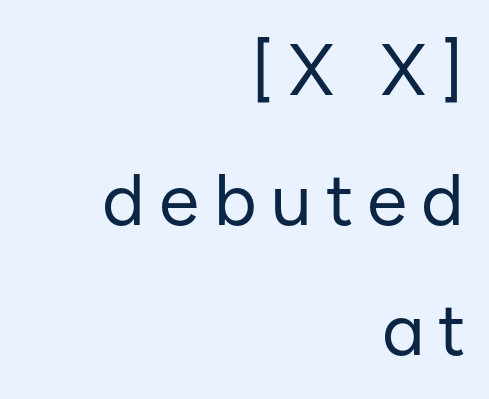
The image shows 73 px regular-weight sans-serif type, upright; set right-aligned, line spacing 1.78x, unusually wide letter spacing (+0.2 em), not underlined; low stroke contrast and a medium x-height.
